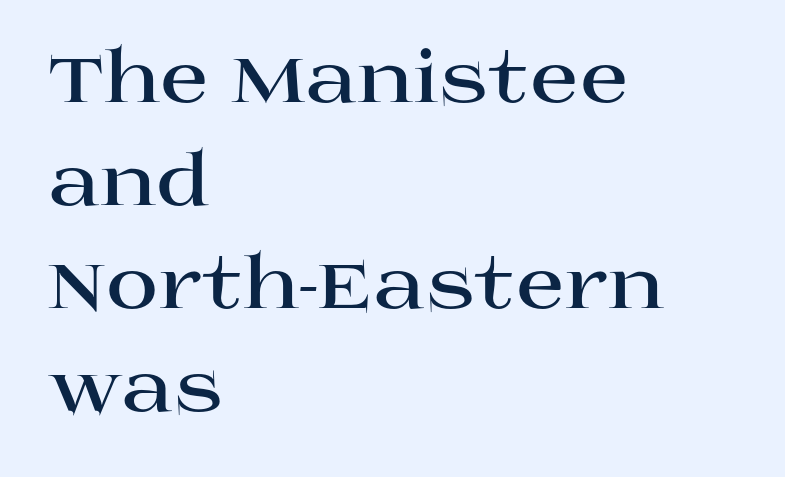
Which margin do the lines hug? The left one — the right edge is uneven. The type family on display is of the serif kind. A roman cut, with each character standing at attention. Compared with an ordinary text face, these strokes are far heavier — a full bold. Underline: absent.
